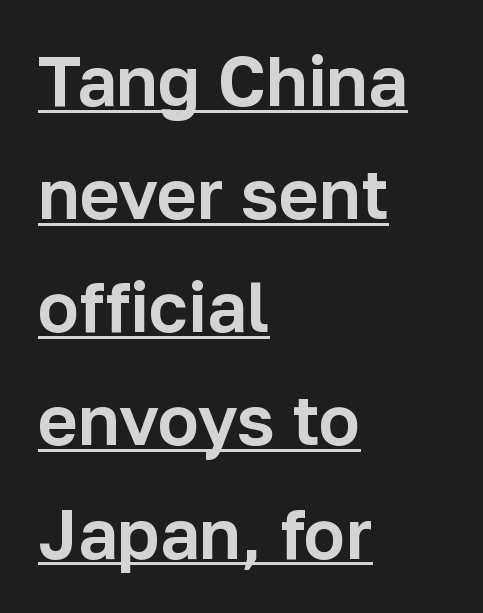
This sample uses an upright cut, with every glyph sitting square on the baseline. Looks like someone drew a line under every word here. Where is the straight margin? On the left. The rows are spaced the way most documents space them. These lines are rendered in a variable-pitch font. No extra tracking has been applied to these lines.
